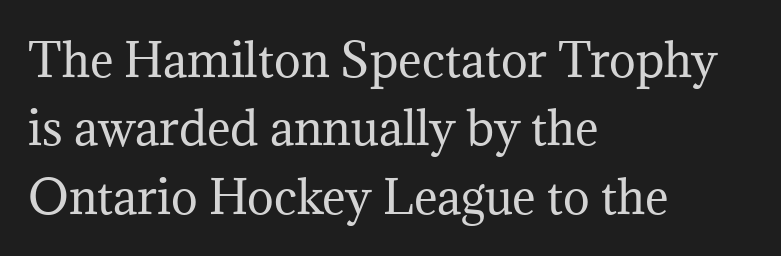
Evenly set lines give the paragraph a standard silhouette. These lines keep a tight, regular rhythm from letter to letter. The text was rendered using a seriffed face with decorative stroke endings. The rag falls on the right side of this text block.
